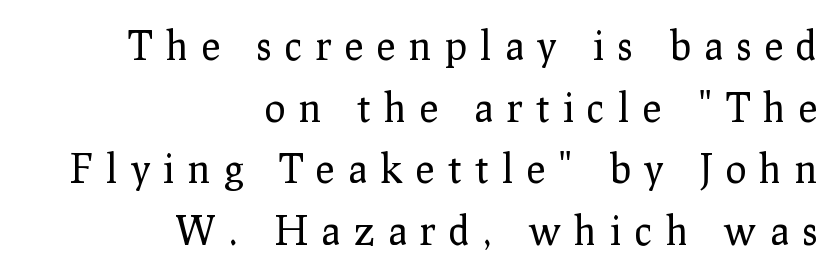
Q: Is the text bold? A: No.
Q: Is the text italic (slanted)? A: No, it is upright.
Q: Is the typeface a serif or a sans-serif typeface? A: Serif.
Q: Is the text underlined? A: No.
Q: How is the paragraph aligned? A: Right-aligned.
Q: Is the spacing between letters normal or unusually wide? A: Unusually wide.
Q: Is the spacing between lines tight, normal or loose? A: Normal.
Q: Width (condensed, normal, or wide)? A: Normal.
Q: Stroke contrast? A: Low.
Q: x-height? A: Medium.
Q: Monospaced? A: No.
